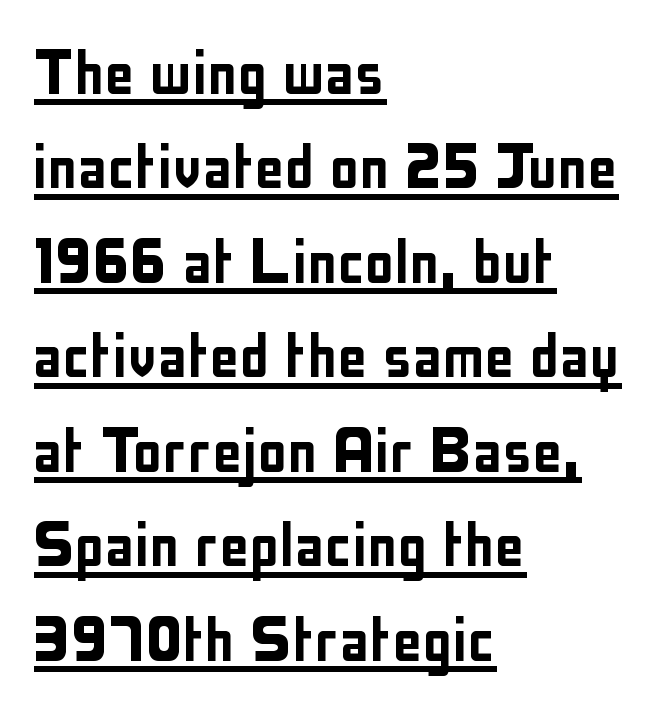
Q: Is the text italic (slanted)? A: No, it is upright.
Q: Is the typeface a serif or a sans-serif typeface? A: Sans-serif.
Q: Is the text underlined? A: Yes.
Q: How is the paragraph aligned? A: Left-aligned.
Q: Is the spacing between letters normal or unusually wide? A: Normal.
Q: Is the spacing between lines tight, normal or loose? A: Normal.
Q: Width (condensed, normal, or wide)? A: Condensed.
Q: Stroke contrast? A: Low.
Q: x-height? A: Medium.
Q: Monospaced? A: No.
